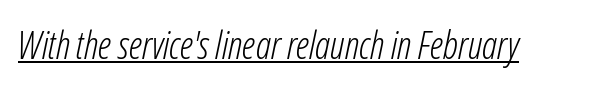
Q: Is the text bold? A: No.
Q: Is the text italic (slanted)? A: Yes, it leans right by about 12 degrees.
Q: Is the text underlined? A: Yes.
Q: Is the spacing between letters normal or unusually wide? A: Normal.
Q: Width (condensed, normal, or wide)? A: Condensed.
Q: Stroke contrast? A: Low.
Q: x-height? A: Medium.
Q: Monospaced? A: No.
